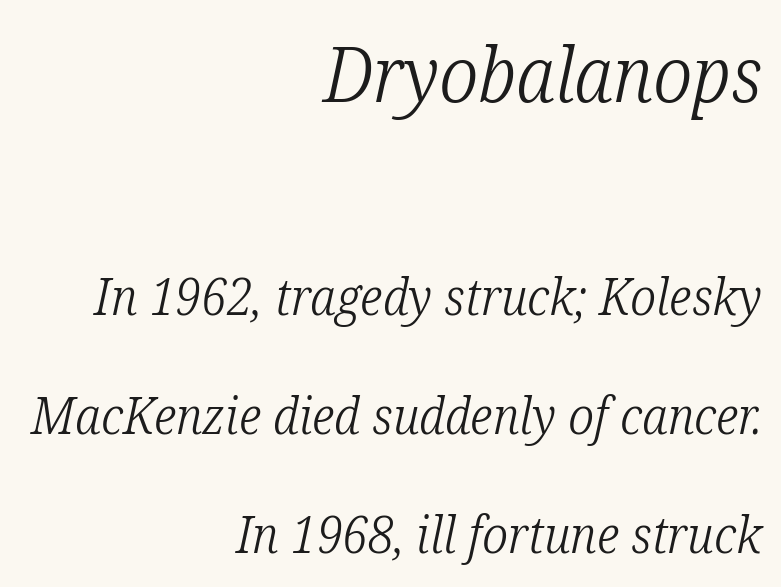
Q: Is the text bold? A: No.
Q: Is the text italic (slanted)? A: Yes, it leans right by about 12 degrees.
Q: Is the typeface a serif or a sans-serif typeface? A: Serif.
Q: Is the text underlined? A: No.
Q: How is the paragraph aligned? A: Right-aligned.
Q: Is the spacing between letters normal or unusually wide? A: Normal.
Q: Is the spacing between lines tight, normal or loose? A: Loose.
Q: Which block of text is set in a larger size, the first (top) or the second (bottom)? A: The first (top) one.
Q: Width (condensed, normal, or wide)? A: Condensed.
Q: Stroke contrast? A: Low.
Q: x-height? A: Medium.
Q: Monospaced? A: No.
